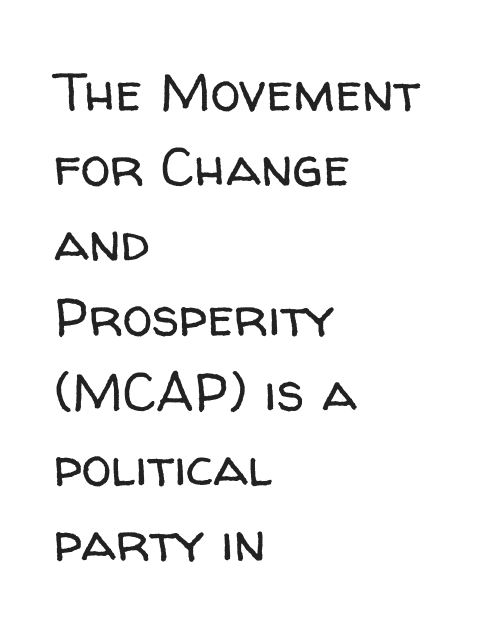
Q: Is the text bold? A: No.
Q: Is the text italic (slanted)? A: No, it is upright.
Q: Is the typeface a serif or a sans-serif typeface? A: Sans-serif.
Q: Is the text underlined? A: No.
Q: How is the paragraph aligned? A: Left-aligned.
Q: Is the spacing between letters normal or unusually wide? A: Normal.
Q: Is the spacing between lines tight, normal or loose? A: Normal.
Q: Width (condensed, normal, or wide)? A: Normal.
Q: Stroke contrast? A: Low.
Q: x-height? A: Medium.
Q: Monospaced? A: No.
